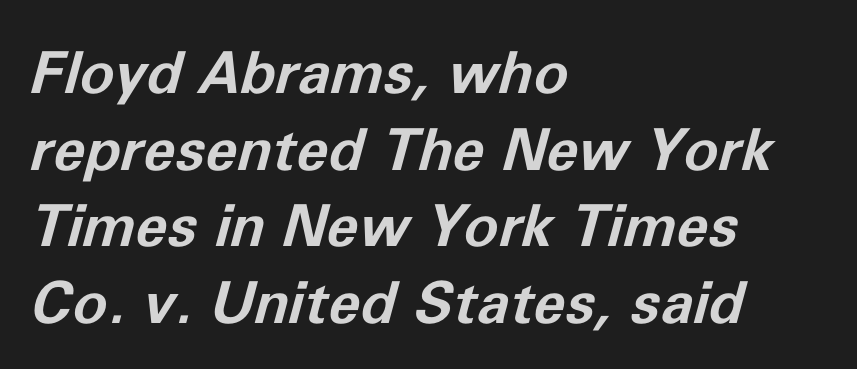
{"italic": "yes", "lean": "right", "slant_degrees": 11, "bold": "yes", "weight": "bold", "width": "normal", "stroke_contrast": "low", "x_height": "medium", "monospaced": "no", "underline": "no", "align": "left", "line_spacing": "normal", "line_spacing_ratio": 1.32, "letter_spacing": "normal", "letter_spacing_em": 0.0, "glyph_px": 58}
